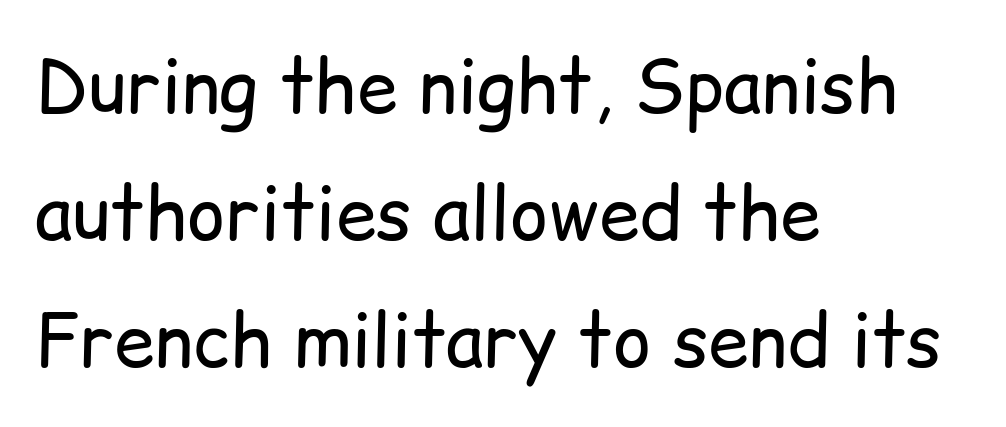
The image shows 73 px regular-weight sans-serif type, upright; set left-aligned, line spacing 1.74x, normal letter spacing, not underlined; low stroke contrast and a medium x-height.
